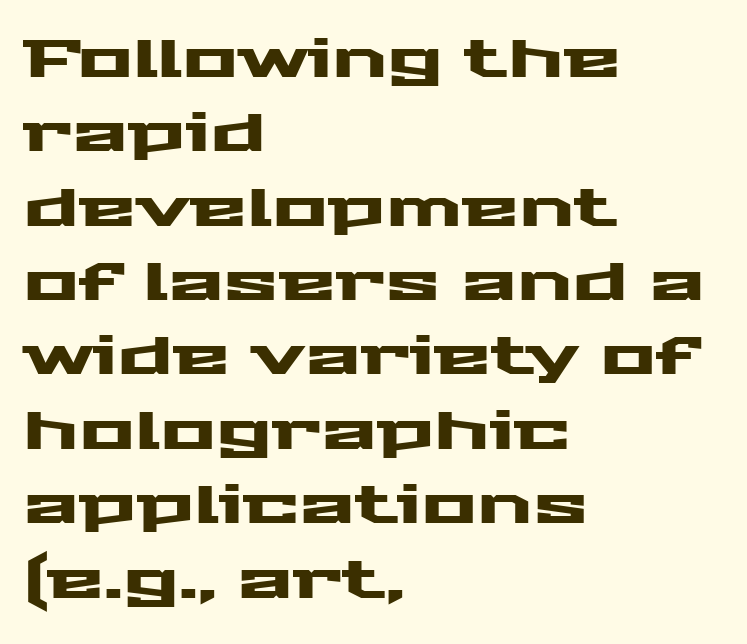
The image shows 52 px wide sans-serif type, upright; set left-aligned, normal line spacing (1.43x), normal letter spacing, not underlined; medium stroke contrast and a medium x-height.
